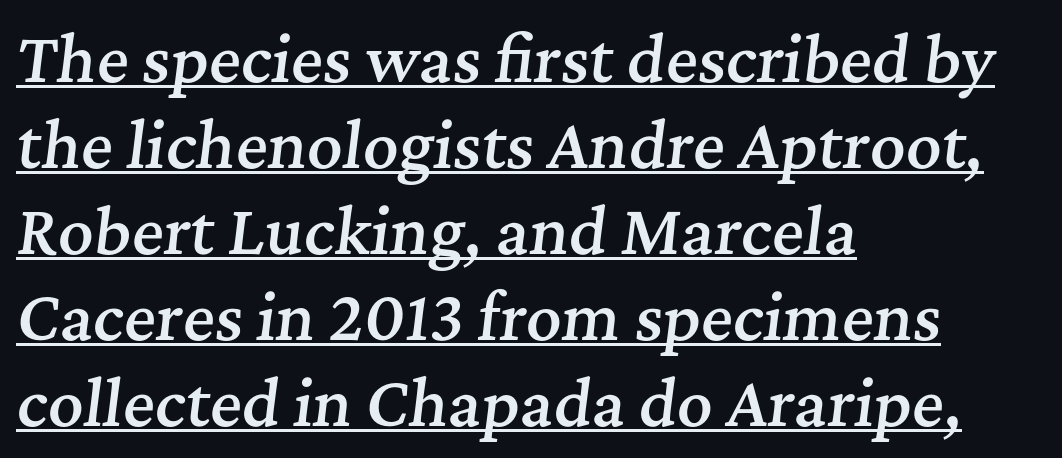
Q: Is the text bold? A: Semi-bold.
Q: Is the text italic (slanted)? A: Yes, it leans right by about 7 degrees.
Q: Is the typeface a serif or a sans-serif typeface? A: Serif.
Q: Is the text underlined? A: Yes.
Q: How is the paragraph aligned? A: Left-aligned.
Q: Is the spacing between letters normal or unusually wide? A: Normal.
Q: Is the spacing between lines tight, normal or loose? A: Normal.
Q: Width (condensed, normal, or wide)? A: Normal.
Q: Stroke contrast? A: Medium.
Q: x-height? A: Medium.
Q: Monospaced? A: No.
